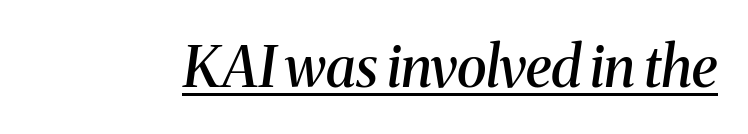
{"serif": "yes", "italic": "yes", "lean": "right", "slant_degrees": 8, "bold": "semi", "weight": "semibold", "width": "normal", "stroke_contrast": "medium", "x_height": "medium", "monospaced": "no", "underline": "yes", "letter_spacing": "normal", "letter_spacing_em": 0.0, "glyph_px": 56}
